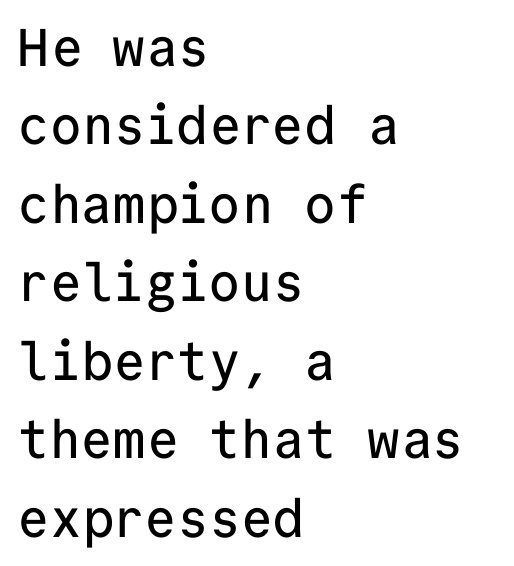
Vertically, the passage feels balanced, rows spaced as you'd expect. The text block is weighted toward the left margin, trailing off unevenly rightward. Here the designer chose a console-style face with uniform glyph widths. Nothing unusual about the tracking: characters are spaced as the font intends.
